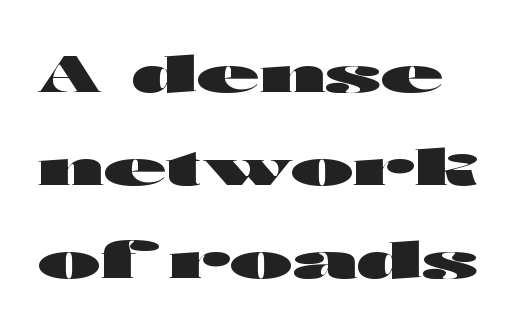
{"serif": "no", "italic": "no", "bold": "yes", "weight": "heavy", "width": "wide", "stroke_contrast": "high", "x_height": "medium", "monospaced": "no", "underline": "no", "align": "left", "line_spacing_ratio": 1.82, "letter_spacing": "normal", "letter_spacing_em": 0.0, "glyph_px": 51}
